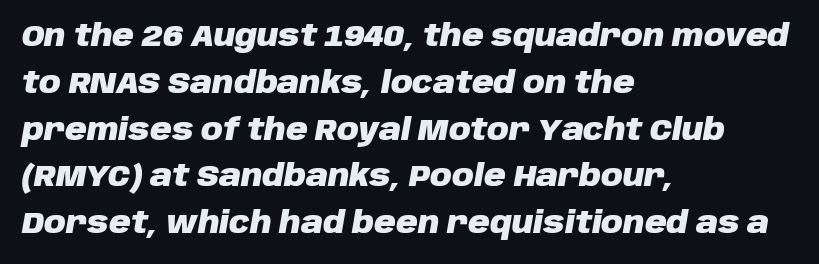
Q: Is the text bold? A: Yes.
Q: Is the text italic (slanted)? A: Yes, it leans right by about 10 degrees.
Q: Is the text underlined? A: No.
Q: How is the paragraph aligned? A: Left-aligned.
Q: Is the spacing between letters normal or unusually wide? A: Normal.
Q: Is the spacing between lines tight, normal or loose? A: Normal.
Q: Width (condensed, normal, or wide)? A: Normal.
Q: Stroke contrast? A: Low.
Q: x-height? A: Large.
Q: Monospaced? A: No.
